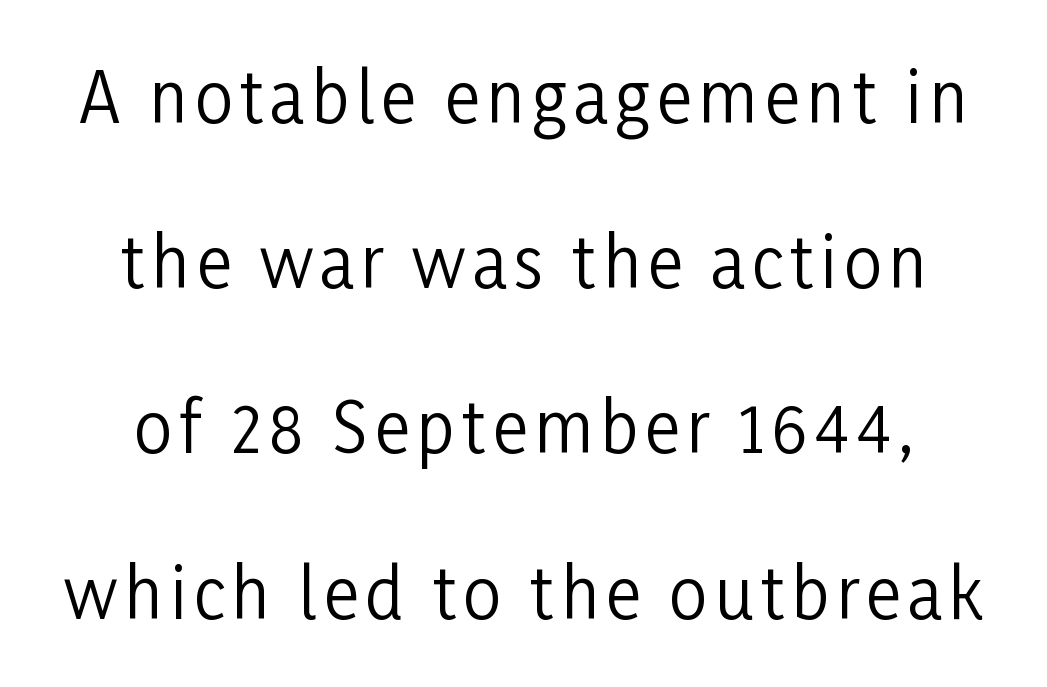
This sample uses an upright cut, with every glyph sitting square on the baseline. Think standard paragraph weight, or any step lighter than that. Spacing verdict: proportional, widths tailored to each character. The area under the type is left untouched.
